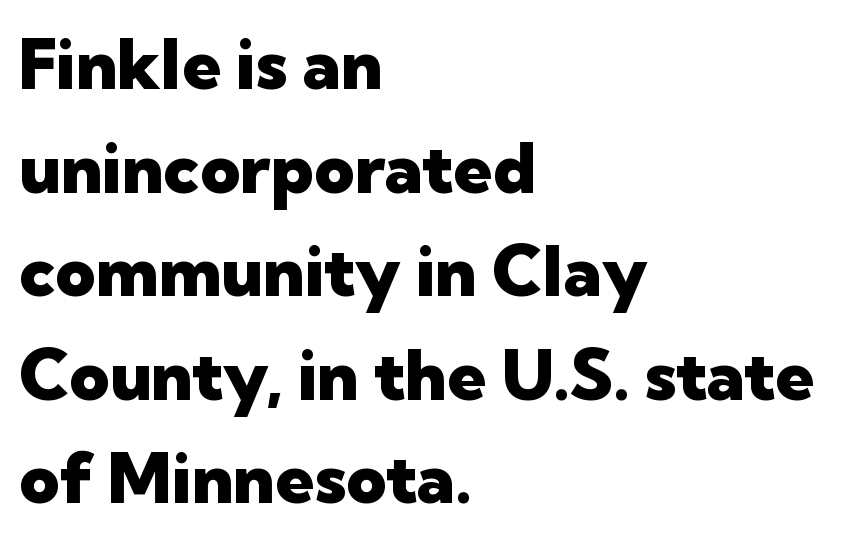
{"serif": "no", "italic": "no", "bold": "yes", "weight": "heavy", "width": "normal", "stroke_contrast": "low", "x_height": "medium", "monospaced": "no", "underline": "no", "align": "left", "line_spacing": "normal", "line_spacing_ratio": 1.48, "letter_spacing": "normal", "letter_spacing_em": 0.0, "glyph_px": 70}
